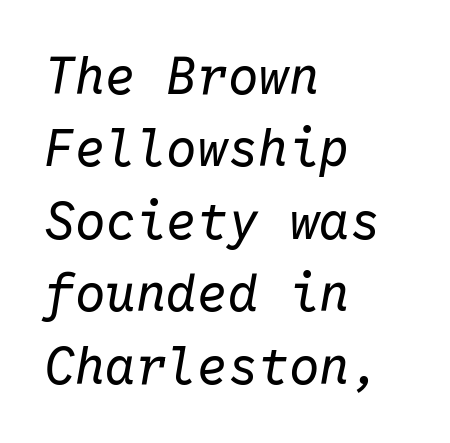
It's the slanting kind of type. Visually the block forms a straight wall on the left and a jagged coastline on the right. A quiet, ordinary-to-light weight characterises the typeface. In terms of letterspacing, this is plain default setting. Looks like terminal output: every glyph gets an equal slot.
